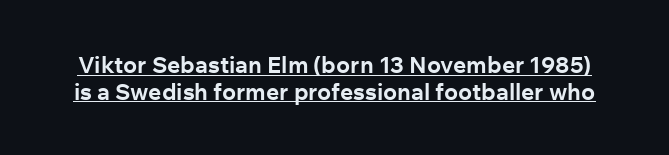
Posture: straight, roman, zero tilt. Emphasis is given by a line drawn under the lettering. The typesetting leans heavy: a genuine bold. Short note: letters normally spaced.
